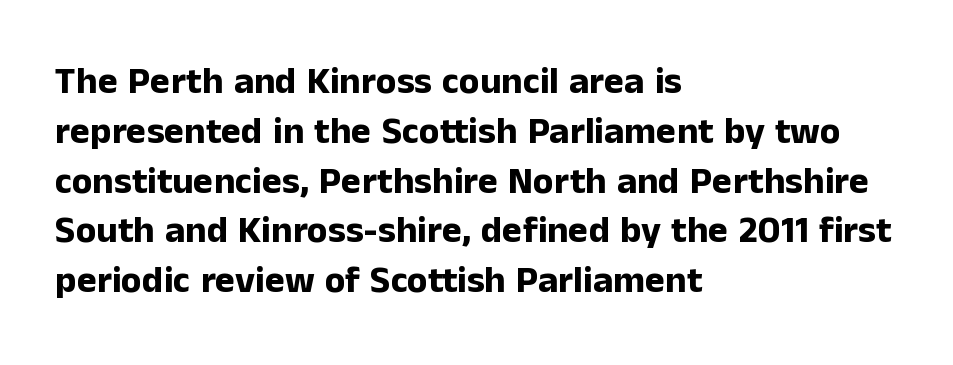
The image shows 38 px bold sans-serif type, upright; set left-aligned, normal line spacing (1.31x), normal letter spacing, not underlined; low stroke contrast and a medium x-height.
